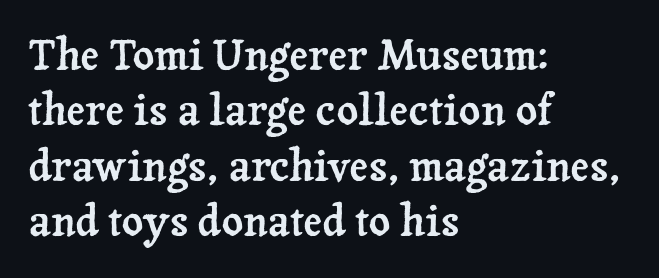
Q: Is the text italic (slanted)? A: No, it is upright.
Q: Is the typeface a serif or a sans-serif typeface? A: Serif.
Q: Is the text underlined? A: No.
Q: How is the paragraph aligned? A: Left-aligned.
Q: Is the spacing between letters normal or unusually wide? A: Normal.
Q: Is the spacing between lines tight, normal or loose? A: Normal.
Q: Width (condensed, normal, or wide)? A: Normal.
Q: Stroke contrast? A: Low.
Q: x-height? A: Medium.
Q: Monospaced? A: No.
